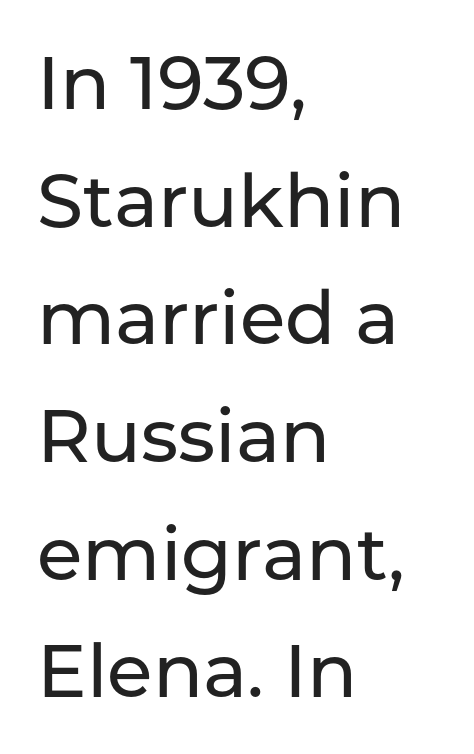
{"serif": "no", "italic": "no", "width": "normal", "stroke_contrast": "low", "x_height": "medium", "monospaced": "no", "underline": "no", "align": "left", "line_spacing": "normal", "line_spacing_ratio": 1.59, "letter_spacing": "normal", "letter_spacing_em": 0.0, "glyph_px": 74}
